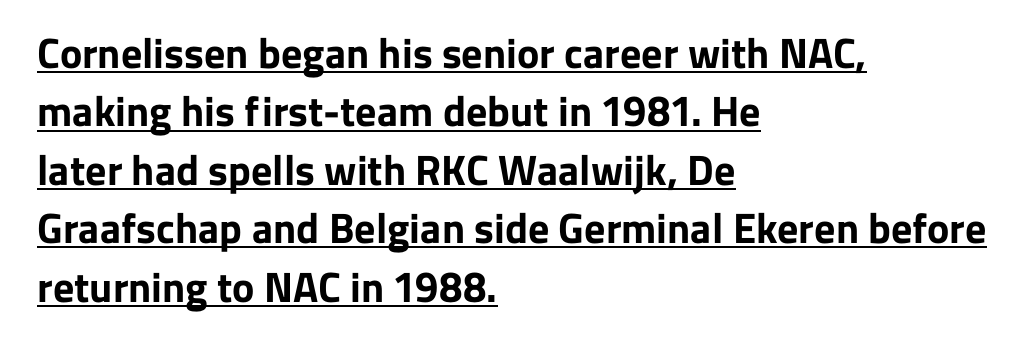
Q: Is the text bold? A: Yes.
Q: Is the text italic (slanted)? A: No, it is upright.
Q: Is the typeface a serif or a sans-serif typeface? A: Sans-serif.
Q: Is the text underlined? A: Yes.
Q: How is the paragraph aligned? A: Left-aligned.
Q: Is the spacing between letters normal or unusually wide? A: Normal.
Q: Is the spacing between lines tight, normal or loose? A: Normal.
Q: Width (condensed, normal, or wide)? A: Normal.
Q: Stroke contrast? A: Low.
Q: x-height? A: Medium.
Q: Monospaced? A: No.
